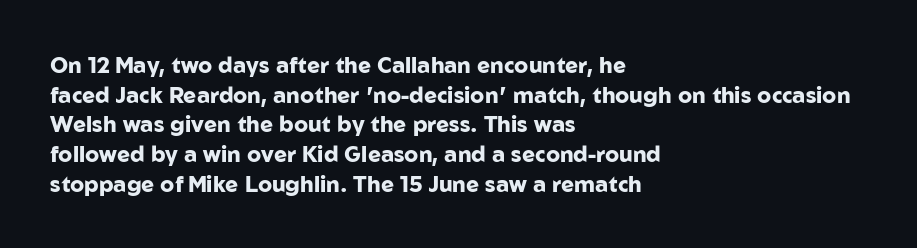
Caption: standard tracking, unaltered. Bold? Absolutely — the strokes are thick and heavy. Where is the straight margin? On the left. The line-height multiplier appears to be the usual default. Underlining? Definitely not there. Upright lettering throughout.
